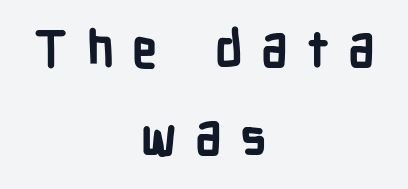
The image shows 50 px bold, condensed sans-serif type, upright; set centered, line spacing 1.77x, unusually wide letter spacing (+0.36 em), not underlined; low stroke contrast and a medium x-height.
